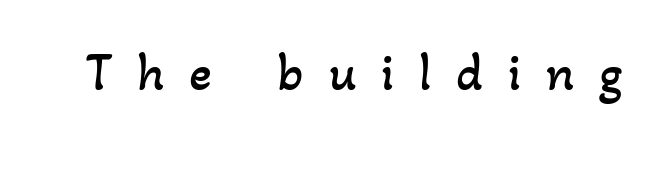
The image shows 53 px regular-weight type; set unusually wide letter spacing (+0.47 em), not underlined; low stroke contrast and a small x-height.
